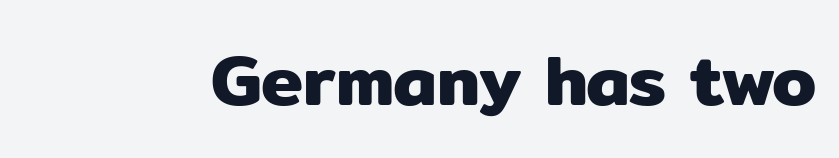
The image shows 71 px sans-serif type, upright; set normal letter spacing, not underlined; low stroke contrast and a medium x-height.
